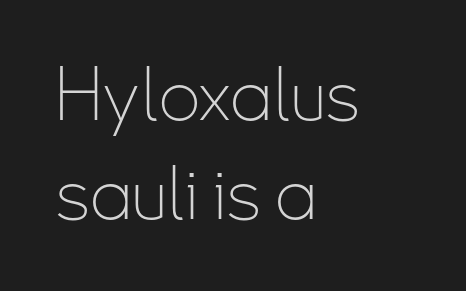
Q: Is the text bold? A: No.
Q: Is the text italic (slanted)? A: No, it is upright.
Q: Is the typeface a serif or a sans-serif typeface? A: Sans-serif.
Q: Is the text underlined? A: No.
Q: How is the paragraph aligned? A: Left-aligned.
Q: Is the spacing between letters normal or unusually wide? A: Normal.
Q: Is the spacing between lines tight, normal or loose? A: Normal.
Q: Width (condensed, normal, or wide)? A: Condensed.
Q: Stroke contrast? A: Low.
Q: x-height? A: Small.
Q: Monospaced? A: No.
